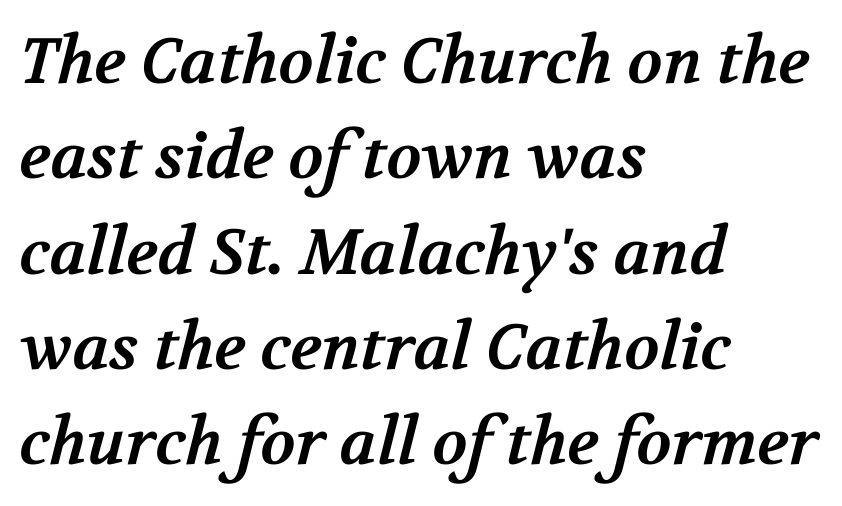
The image shows 64 px bold serif type; set left-aligned, normal line spacing (1.49x), normal letter spacing, not underlined; medium stroke contrast and a medium x-height.
